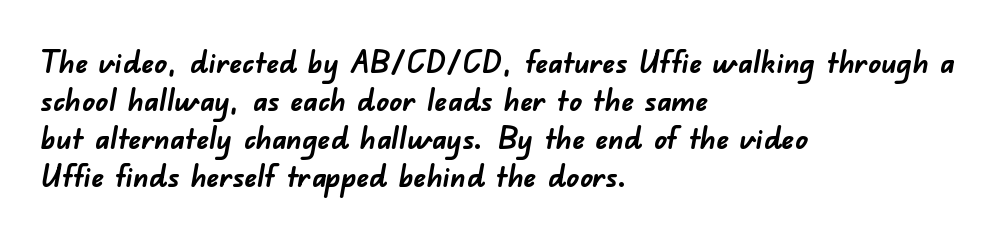
Q: Is the text bold? A: Yes.
Q: Is the typeface a serif or a sans-serif typeface? A: Sans-serif.
Q: Is the text underlined? A: No.
Q: How is the paragraph aligned? A: Left-aligned.
Q: Is the spacing between letters normal or unusually wide? A: Normal.
Q: Width (condensed, normal, or wide)? A: Normal.
Q: Stroke contrast? A: Low.
Q: x-height? A: Small.
Q: Monospaced? A: No.
